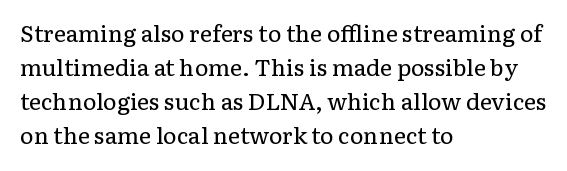
The type sits square on the baseline with zero lean. Stem width sits at or under what a default text font uses. Horizontally, the lines are justified to the leading edge only. This sample keeps an unexceptional amount of space between lines. The space beneath each line is pristine and unruled. There is no visible air inserted between adjacent glyphs.
